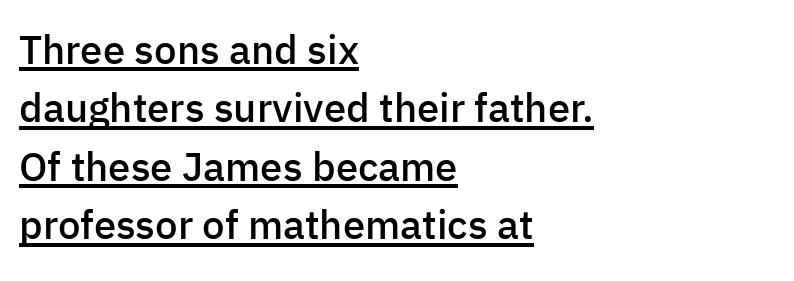
Q: Is the text bold? A: Semi-bold.
Q: Is the text italic (slanted)? A: No, it is upright.
Q: Is the typeface a serif or a sans-serif typeface? A: Sans-serif.
Q: Is the text underlined? A: Yes.
Q: How is the paragraph aligned? A: Left-aligned.
Q: Is the spacing between letters normal or unusually wide? A: Normal.
Q: Is the spacing between lines tight, normal or loose? A: Normal.
Q: Width (condensed, normal, or wide)? A: Normal.
Q: Stroke contrast? A: Low.
Q: x-height? A: Medium.
Q: Monospaced? A: No.
